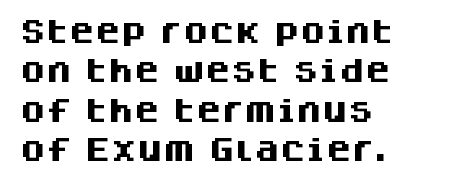
Typeset ragged right — the left edge is the straight one. The passage shown is not underscored anywhere. The lettering stays uniformly vertical, giving the passage a roman look. Short note: letters normally spaced.
